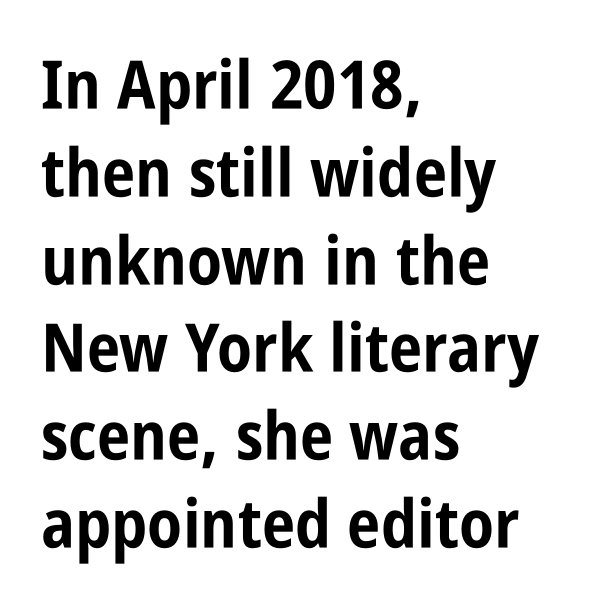
{"serif": "no", "italic": "no", "bold": "yes", "weight": "bold", "width": "condensed", "stroke_contrast": "low", "x_height": "large", "monospaced": "no", "underline": "no", "align": "left", "line_spacing": "normal", "line_spacing_ratio": 1.31, "letter_spacing": "normal", "letter_spacing_em": 0.0, "glyph_px": 67}
